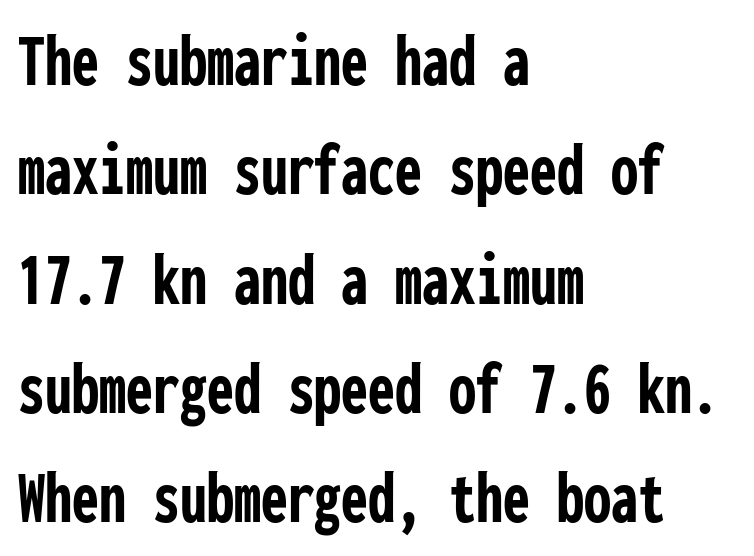
The image shows 77 px semibold, condensed sans-serif type, upright, monospaced; set left-aligned, normal line spacing (1.42x), normal letter spacing, not underlined; low stroke contrast and a medium x-height.
